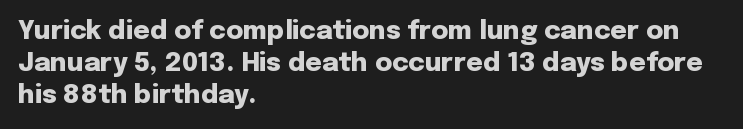
The image shows 26 px bold type, upright; set left-aligned, line spacing 1.24x, normal letter spacing, not underlined.
